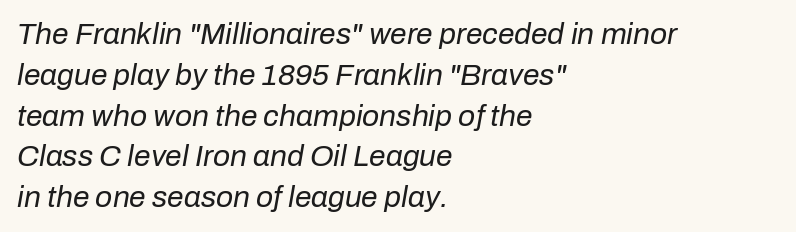
{"italic": "yes", "lean": "right", "slant_degrees": 10, "bold": "no", "weight": "regular", "width": "normal", "stroke_contrast": "low", "x_height": "medium", "monospaced": "no", "underline": "no", "align": "left", "line_spacing": "normal", "line_spacing_ratio": 1.36, "letter_spacing": "normal", "letter_spacing_em": 0.0, "glyph_px": 30}
